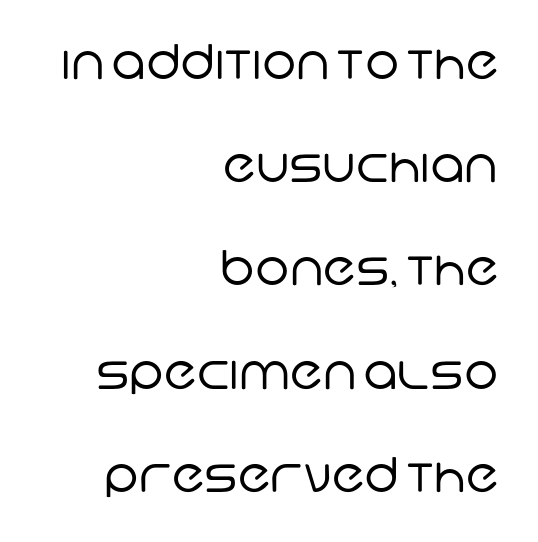
Stem width sits at or under what a default text font uses. Students, observe: this is what heavily led, spacious text looks like. The letters advance in unequal steps, a hallmark of proportional type. All the whitespace from short lines collects on the left. The letters sit at their default tracking, neither squeezed nor spread.
